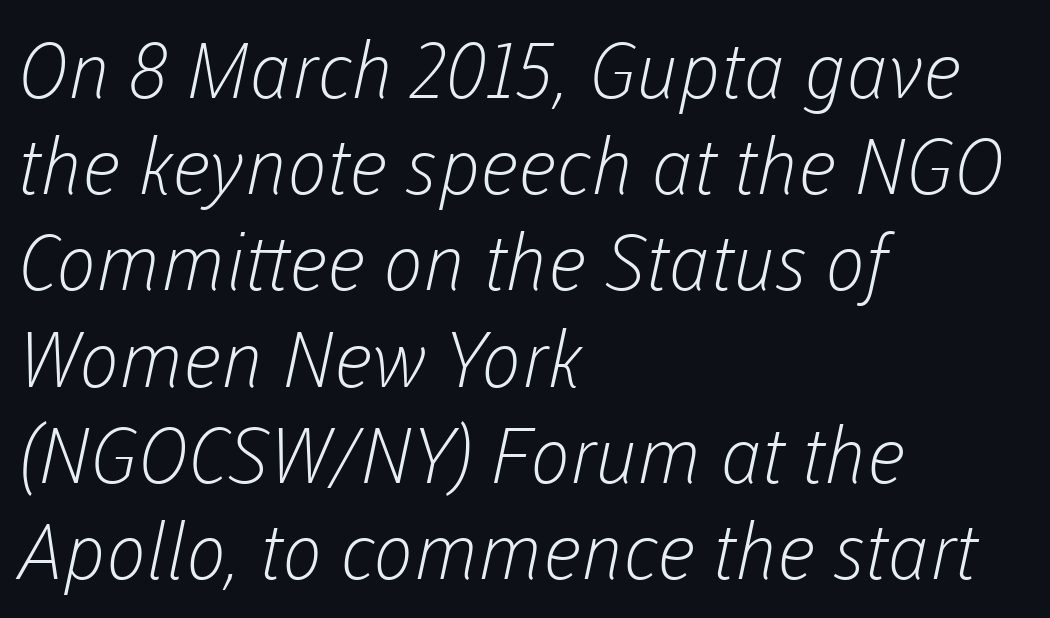
Q: Is the text bold? A: No.
Q: Is the typeface a serif or a sans-serif typeface? A: Sans-serif.
Q: Is the text underlined? A: No.
Q: How is the paragraph aligned? A: Left-aligned.
Q: Is the spacing between letters normal or unusually wide? A: Normal.
Q: Is the spacing between lines tight, normal or loose? A: Normal.
Q: Width (condensed, normal, or wide)? A: Normal.
Q: Stroke contrast? A: Low.
Q: x-height? A: Medium.
Q: Monospaced? A: No.
